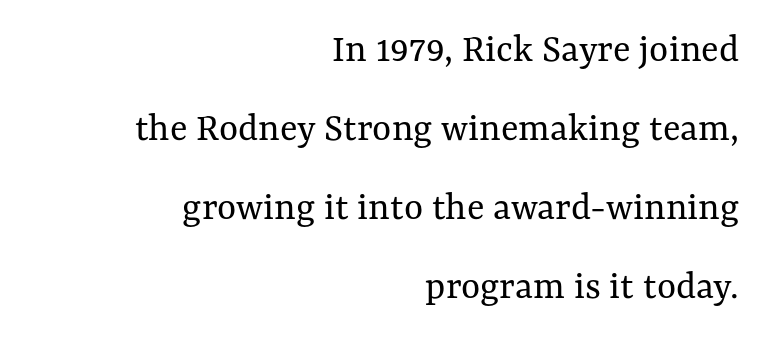
Q: Is the text bold? A: No.
Q: Is the text italic (slanted)? A: No, it is upright.
Q: Is the text underlined? A: No.
Q: How is the paragraph aligned? A: Right-aligned.
Q: Is the spacing between letters normal or unusually wide? A: Normal.
Q: Is the spacing between lines tight, normal or loose? A: Loose.
Q: Width (condensed, normal, or wide)? A: Normal.
Q: Stroke contrast? A: Medium.
Q: x-height? A: Medium.
Q: Monospaced? A: No.
